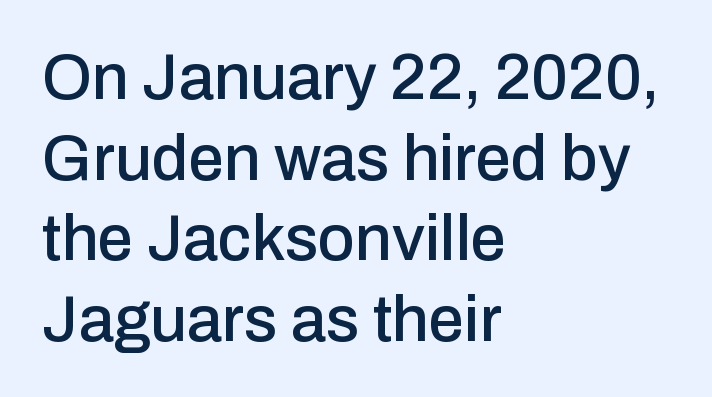
The image shows 64 px sans-serif type, upright; set left-aligned, normal line spacing (1.26x), normal letter spacing, not underlined; low stroke contrast and a medium x-height.
